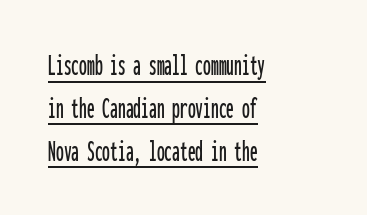
Each letter, wide or thin by design, is forced into the same width here. What's the leading like? Ordinary, nothing unusual. Posture: upright roman. What kind of face is this? One without serifs — a sans. The gaps between neighbouring characters are ordinary and unremarkable.
